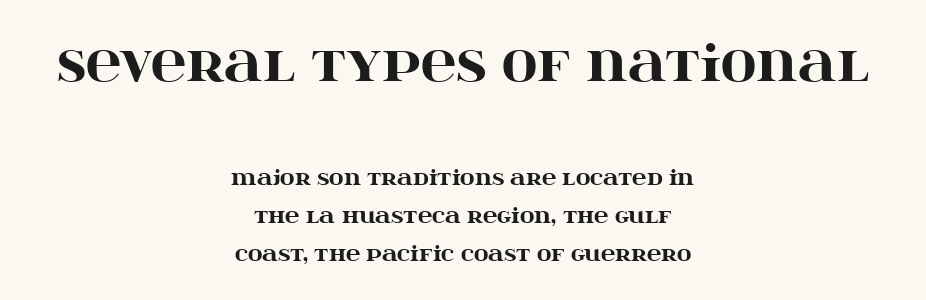
Q: Is the text bold? A: Yes.
Q: Is the text italic (slanted)? A: No, it is upright.
Q: Is the typeface a serif or a sans-serif typeface? A: Serif.
Q: Is the text underlined? A: No.
Q: How is the paragraph aligned? A: Centered.
Q: Is the spacing between letters normal or unusually wide? A: Normal.
Q: Is the spacing between lines tight, normal or loose? A: Loose.
Q: Which block of text is set in a larger size, the first (top) or the second (bottom)? A: The first (top) one.
Q: Width (condensed, normal, or wide)? A: Wide.
Q: Stroke contrast? A: High.
Q: x-height? A: Large.
Q: Monospaced? A: No.
